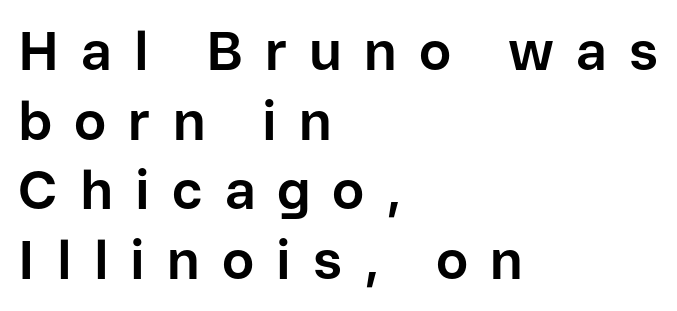
The image shows 54 px bold sans-serif type, upright; set left-aligned, normal line spacing (1.29x), unusually wide letter spacing (+0.41 em), not underlined; low stroke contrast and a medium x-height.
